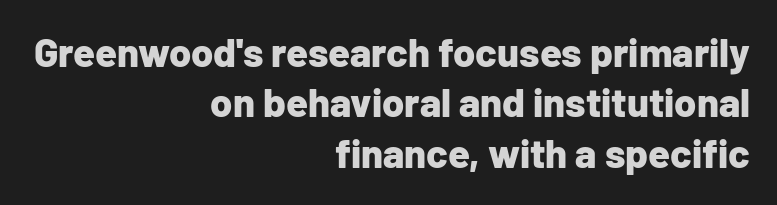
{"serif": "no", "italic": "no", "bold": "yes", "weight": "bold", "width": "normal", "stroke_contrast": "low", "x_height": "medium", "monospaced": "no", "underline": "no", "align": "right", "line_spacing": "normal", "line_spacing_ratio": 1.26, "letter_spacing": "normal", "letter_spacing_em": 0.0, "glyph_px": 40}
